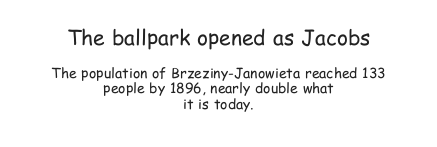
Q: Is the text bold? A: No.
Q: Is the text italic (slanted)? A: No, it is upright.
Q: Is the text underlined? A: No.
Q: How is the paragraph aligned? A: Centered.
Q: Is the spacing between letters normal or unusually wide? A: Normal.
Q: Is the spacing between lines tight, normal or loose? A: Tight.
Q: Which block of text is set in a larger size, the first (top) or the second (bottom)? A: The first (top) one.
